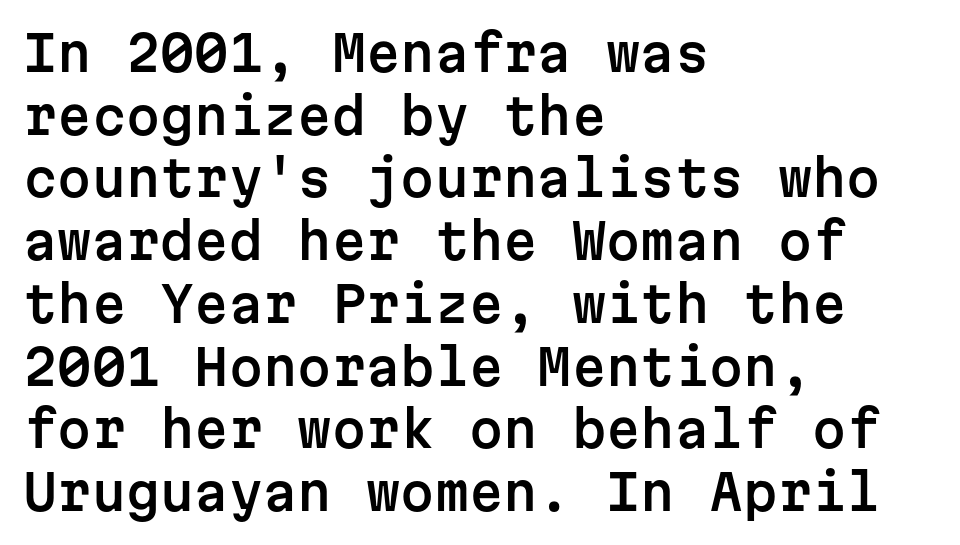
{"serif": "no", "italic": "no", "width": "normal", "stroke_contrast": "low", "x_height": "medium", "monospaced": "yes", "underline": "no", "align": "left", "line_spacing": "normal", "line_spacing_ratio": 1.28, "letter_spacing": "normal", "letter_spacing_em": 0.0, "glyph_px": 49}
